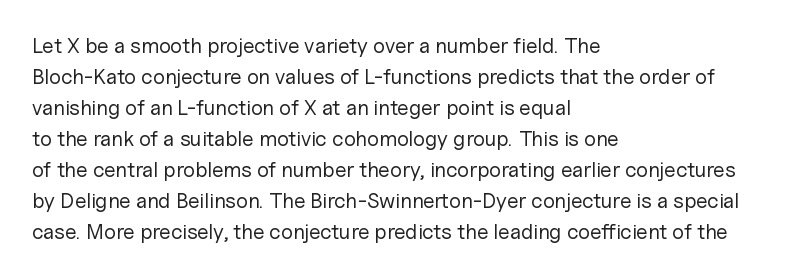
The image shows 21 px text type, upright; set left-aligned, normal line spacing (1.48x), normal letter spacing, not underlined.
